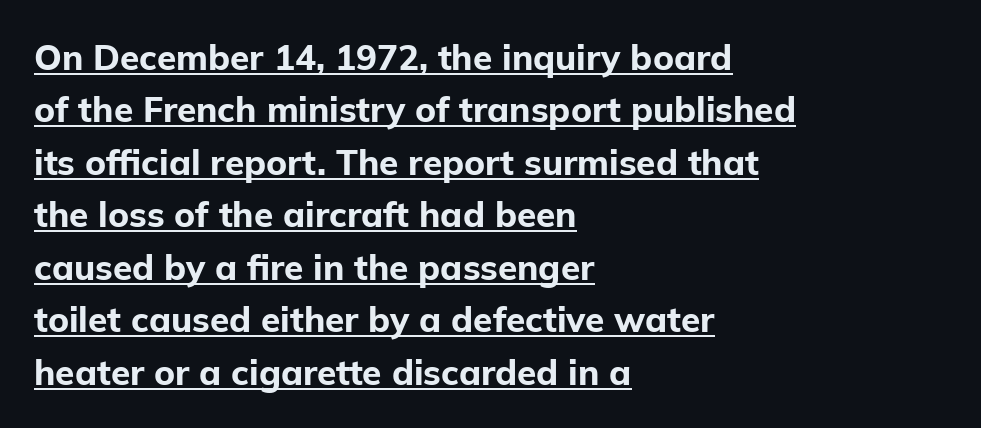
{"serif": "no", "italic": "no", "bold": "yes", "weight": "bold", "width": "normal", "stroke_contrast": "low", "x_height": "medium", "monospaced": "no", "underline": "yes", "align": "left", "line_spacing": "normal", "line_spacing_ratio": 1.5, "letter_spacing": "normal", "letter_spacing_em": 0.0, "glyph_px": 35}
